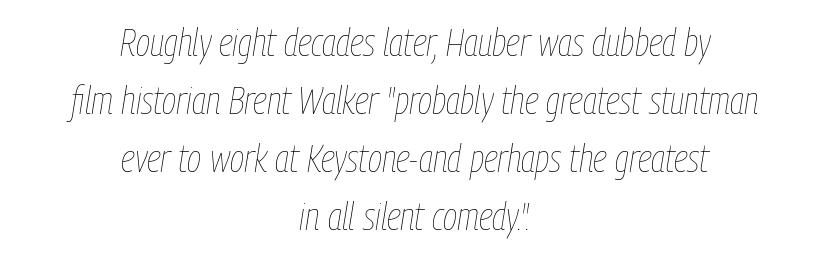
Q: Is the text bold? A: No.
Q: Is the text italic (slanted)? A: Yes, it leans right by about 9 degrees.
Q: Is the text underlined? A: No.
Q: How is the paragraph aligned? A: Centered.
Q: Is the spacing between letters normal or unusually wide? A: Normal.
Q: Is the spacing between lines tight, normal or loose? A: Normal.
Q: Width (condensed, normal, or wide)? A: Condensed.
Q: Stroke contrast? A: Low.
Q: x-height? A: Medium.
Q: Monospaced? A: No.
